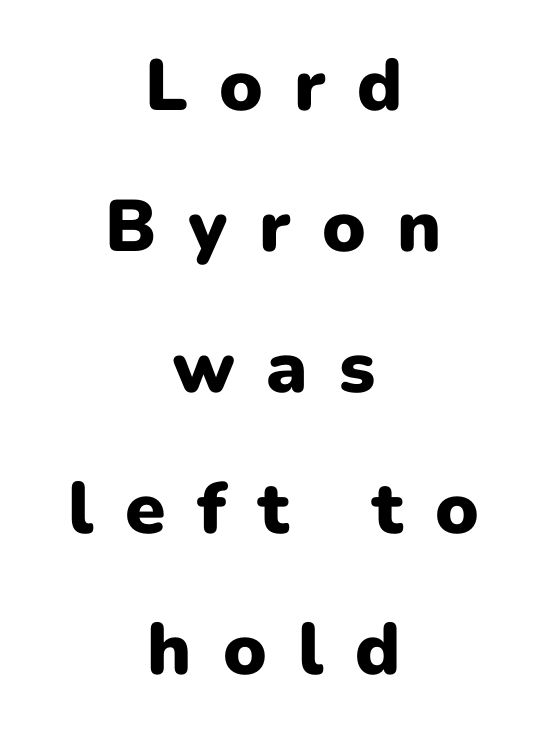
Q: Is the text bold? A: Yes.
Q: Is the text italic (slanted)? A: No, it is upright.
Q: Is the typeface a serif or a sans-serif typeface? A: Sans-serif.
Q: Is the text underlined? A: No.
Q: How is the paragraph aligned? A: Centered.
Q: Is the spacing between letters normal or unusually wide? A: Unusually wide.
Q: Is the spacing between lines tight, normal or loose? A: Loose.
Q: Width (condensed, normal, or wide)? A: Normal.
Q: Stroke contrast? A: Low.
Q: x-height? A: Medium.
Q: Monospaced? A: No.
